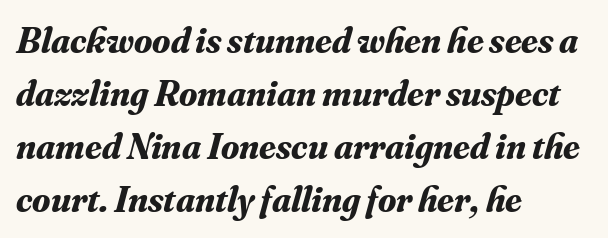
{"serif": "yes", "italic": "yes", "lean": "right", "slant_degrees": 16, "bold": "yes", "weight": "bold", "width": "normal", "stroke_contrast": "medium", "x_height": "small", "monospaced": "no", "underline": "no", "align": "left", "line_spacing": "normal", "line_spacing_ratio": 1.43, "letter_spacing": "normal", "letter_spacing_em": 0.0, "glyph_px": 37}
